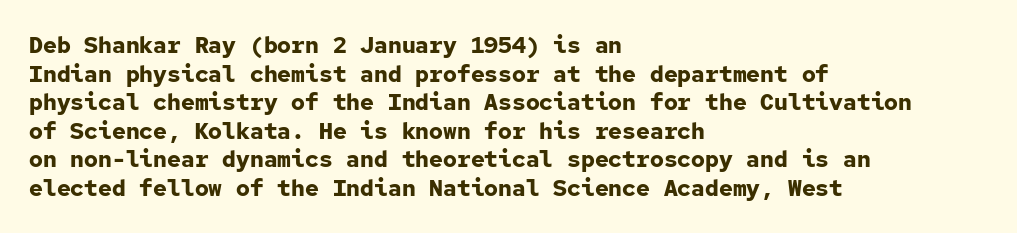
{"italic": "no", "bold": "yes", "underline": "no", "align": "left", "line_spacing_ratio": 1.24, "letter_spacing": "normal", "letter_spacing_em": 0.0, "glyph_px": 23}
